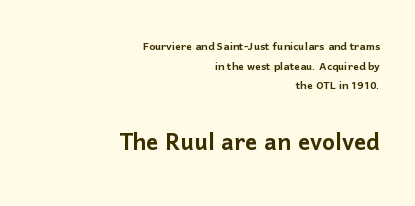
{"serif": "no", "italic": "no", "width": "normal", "stroke_contrast": "low", "x_height": "medium", "monospaced": "no", "underline": "no", "align": "right", "line_spacing": "normal", "line_spacing_ratio": 1.41, "letter_spacing": "normal", "letter_spacing_em": 0.0, "larger_block": "second", "size_ratio": 2.14, "glyph_px": 30}
